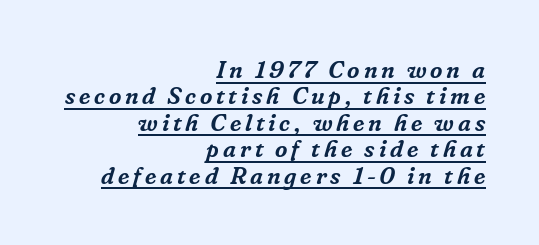
Emphasis is given by a line drawn under the lettering. Regarding leading, the lines here are crowded together. The compositor pushed each line to the right boundary. The text carries the slant typical of an italic or oblique font.
